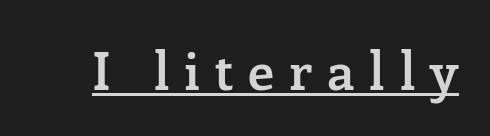
The image shows 53 px semibold serif type, upright; set unusually wide letter spacing (+0.28 em), underlined; low stroke contrast and a medium x-height.
